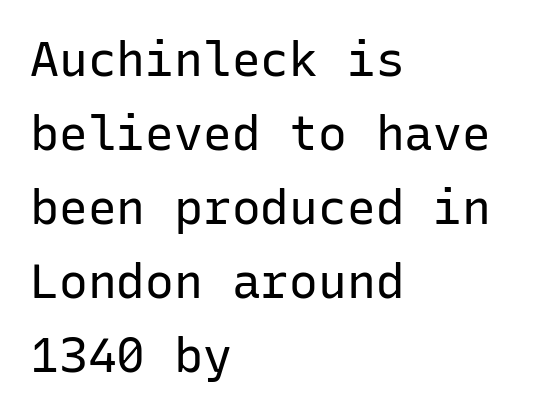
The paragraph has a hard left edge and a soft right edge. Look at the tracking — it's just the regular setting, nothing added. Posture: vertical. Looks like terminal output: every glyph gets an equal slot.
